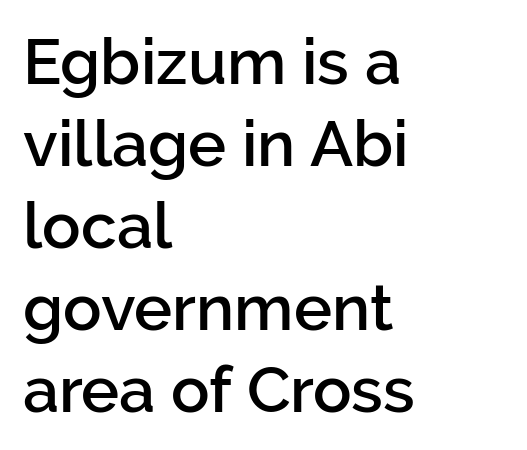
The paragraph has a hard left edge and a soft right edge. Type style note: lacks serifs. The letterforms sit shoulder to shoulder at normal distance. Decoration check: the copy has no underline.
